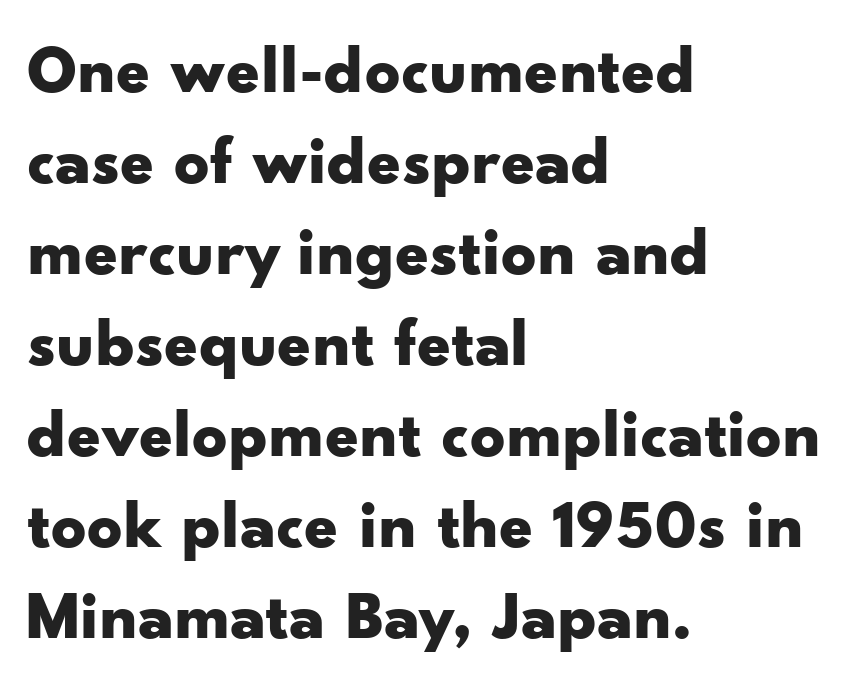
{"serif": "no", "italic": "no", "bold": "yes", "weight": "bold", "width": "wide", "stroke_contrast": "low", "x_height": "small", "monospaced": "no", "underline": "no", "align": "left", "line_spacing": "normal", "line_spacing_ratio": 1.32, "letter_spacing": "normal", "letter_spacing_em": 0.0, "glyph_px": 69}
